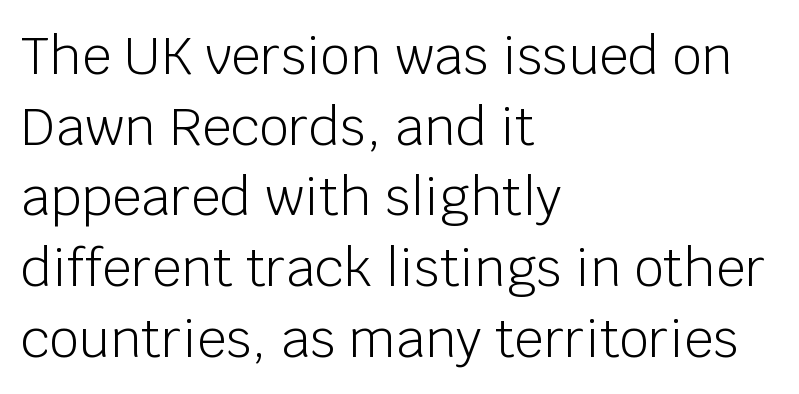
Q: Is the text bold? A: No.
Q: Is the text italic (slanted)? A: No, it is upright.
Q: Is the typeface a serif or a sans-serif typeface? A: Sans-serif.
Q: Is the text underlined? A: No.
Q: How is the paragraph aligned? A: Left-aligned.
Q: Is the spacing between letters normal or unusually wide? A: Normal.
Q: Is the spacing between lines tight, normal or loose? A: Normal.
Q: Width (condensed, normal, or wide)? A: Normal.
Q: Stroke contrast? A: Low.
Q: x-height? A: Large.
Q: Monospaced? A: No.
